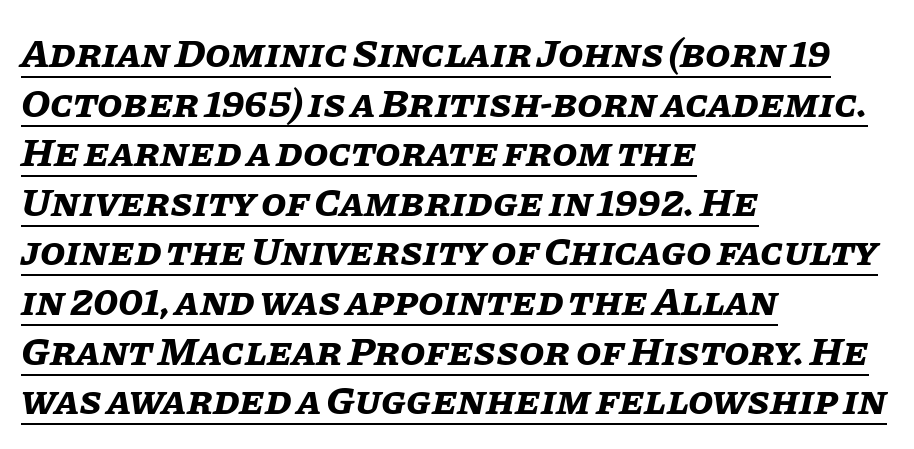
These lines were composed using italics. Where is the straight margin? On the left. The rendering uses the underline text-decoration. Typesetter's note: full bold, strokes at maximum text heaviness. Is this a fixed-width face? No — the glyphs have proportional, varying widths. The letters sit at their default tracking, neither squeezed nor spread.
